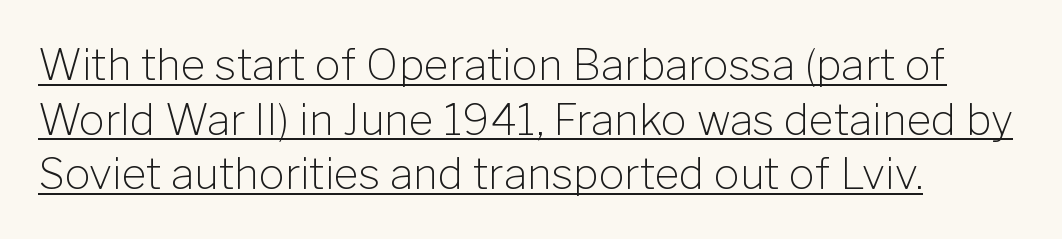
Q: Is the text bold? A: No.
Q: Is the text italic (slanted)? A: No, it is upright.
Q: Is the typeface a serif or a sans-serif typeface? A: Sans-serif.
Q: Is the text underlined? A: Yes.
Q: How is the paragraph aligned? A: Left-aligned.
Q: Is the spacing between letters normal or unusually wide? A: Normal.
Q: Is the spacing between lines tight, normal or loose? A: Normal.
Q: Width (condensed, normal, or wide)? A: Normal.
Q: Stroke contrast? A: Low.
Q: x-height? A: Medium.
Q: Monospaced? A: No.
